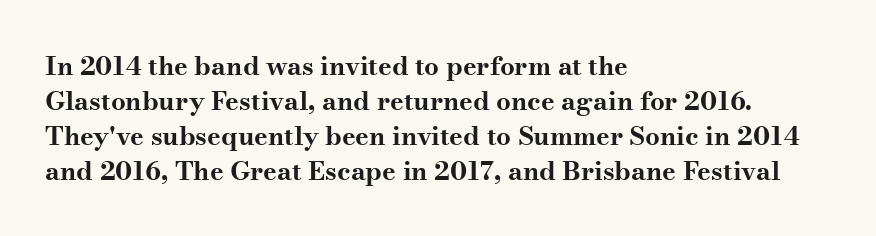
The baseline area is clear. The lines in this sample share a left origin and differ only in where they stop. The type is set solid horizontally, with unmodified tracking. Compared with typical paragraphs, the rows here are spaced about the same. Thick stems and heavy bowls — unmistakably bold. Ascenders rise straight up at ninety degrees.
